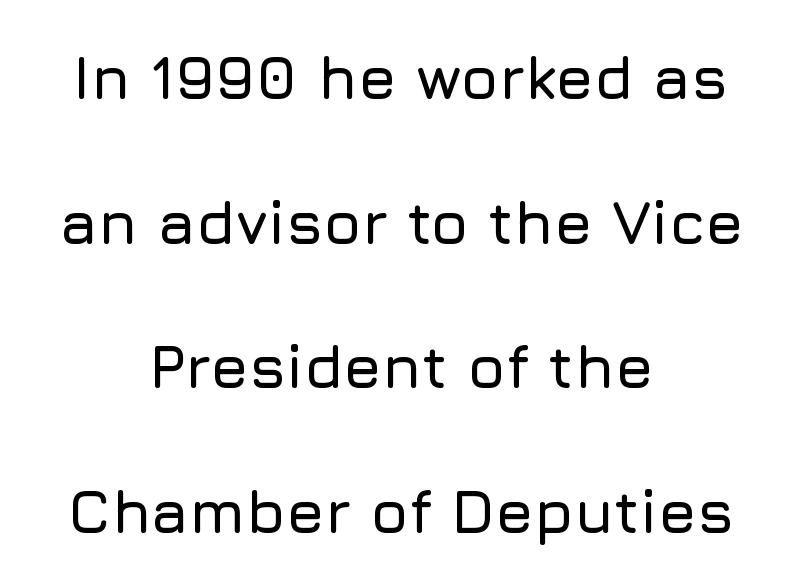
The image shows 61 px sans-serif type, upright; set centered, loose line spacing (2.37x), normal letter spacing, not underlined; low stroke contrast and a medium x-height.
